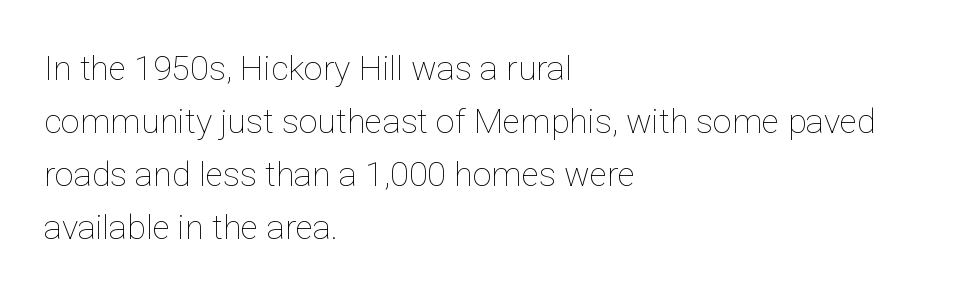
The image shows 34 px thin type, upright; set left-aligned, normal line spacing (1.56x), normal letter spacing, not underlined; low stroke contrast and a medium x-height.
